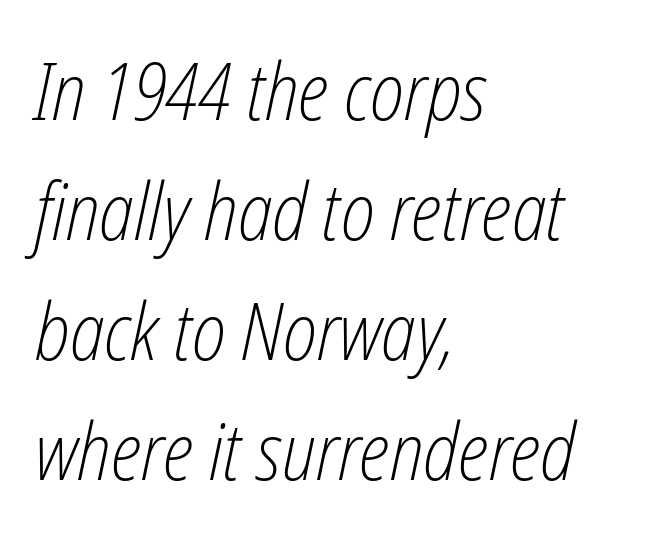
The image shows 79 px light, condensed type, italic (leaning right); set left-aligned, normal line spacing (1.52x), normal letter spacing, not underlined; low stroke contrast and a medium x-height.
